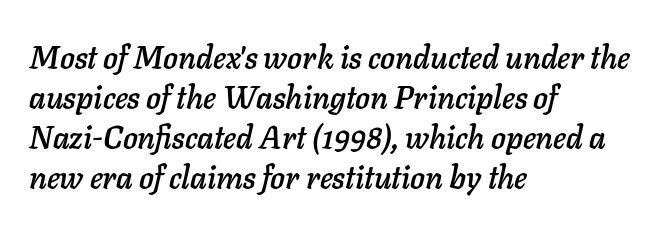
The image shows 31 px text type, italic (leaning right); set left-aligned, normal line spacing (1.29x), normal letter spacing, not underlined; low stroke contrast and a medium x-height.
